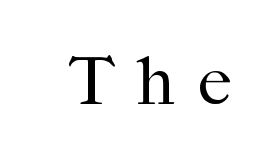
The image shows 68 px regular-weight serif type, upright; set unusually wide letter spacing (+0.34 em), not underlined; high stroke contrast and a medium x-height.
